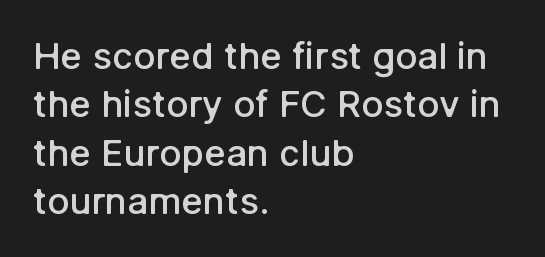
Q: Is the text bold? A: Semi-bold.
Q: Is the text italic (slanted)? A: No, it is upright.
Q: Is the typeface a serif or a sans-serif typeface? A: Sans-serif.
Q: Is the text underlined? A: No.
Q: How is the paragraph aligned? A: Left-aligned.
Q: Is the spacing between letters normal or unusually wide? A: Normal.
Q: Is the spacing between lines tight, normal or loose? A: Normal.
Q: Width (condensed, normal, or wide)? A: Normal.
Q: Stroke contrast? A: Low.
Q: x-height? A: Medium.
Q: Monospaced? A: No.
